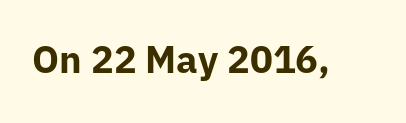
The text was rendered using a sans face with plain stroke endings. A typesetter would call this zero additional tracking. If you drew a line through each stem, it would be perfectly vertical. The rendering uses a bold face; every stroke is thick and dark. Descender tails drop into unmarked territory.
